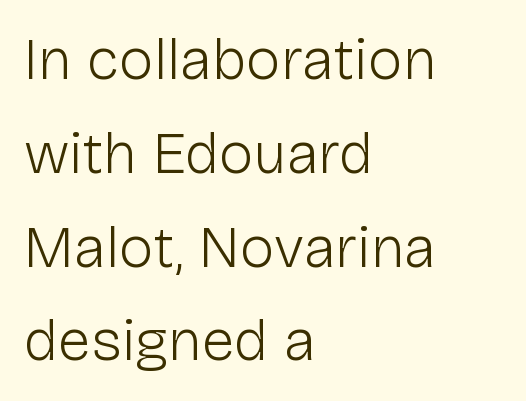
The image shows 59 px light sans-serif type, upright; set left-aligned, normal line spacing (1.59x), normal letter spacing, not underlined; low stroke contrast and a medium x-height.
